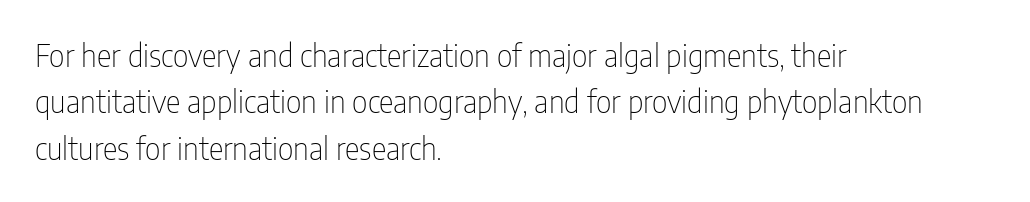
{"serif": "no", "italic": "no", "bold": "no", "weight": "thin", "width": "condensed", "stroke_contrast": "low", "x_height": "medium", "monospaced": "no", "underline": "no", "align": "left", "line_spacing": "normal", "line_spacing_ratio": 1.5, "letter_spacing": "normal", "letter_spacing_em": 0.0, "glyph_px": 31}
